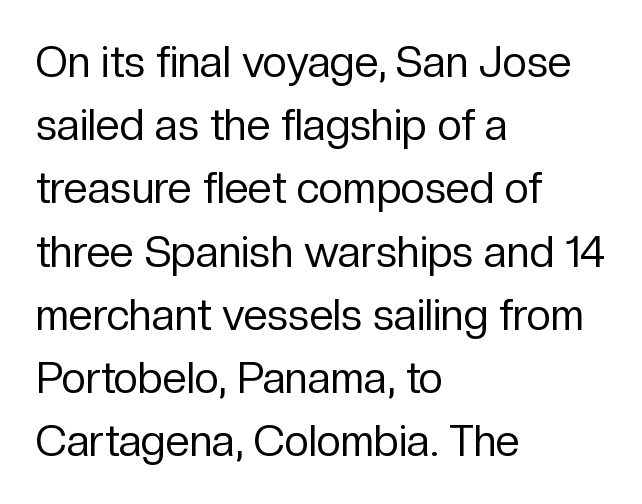
The image shows 43 px regular-weight sans-serif type, upright; set left-aligned, normal line spacing (1.47x), normal letter spacing, not underlined; low stroke contrast and a medium x-height.
